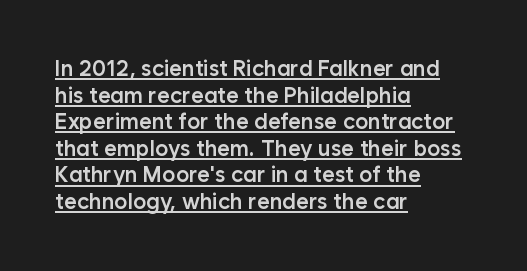
The tracking reads as untouched default to a designer's eye. Ascenders rise straight up at ninety degrees. The text block is weighted toward the left margin, trailing off unevenly rightward. As a designer I'd log this as weight 600, semibold. Is there an underline? Yes — a line sits under the letters.
